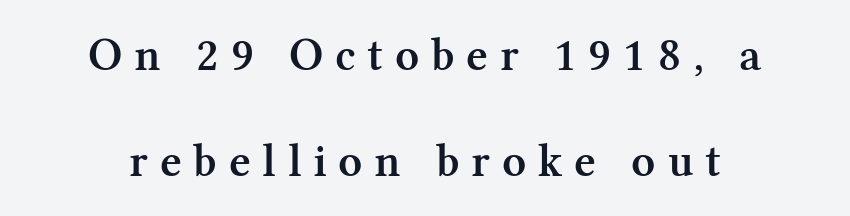
The image shows 47 px semibold serif type, upright; set centered, loose line spacing (2.26x), unusually wide letter spacing (+0.25 em), not underlined; medium stroke contrast and a medium x-height.
